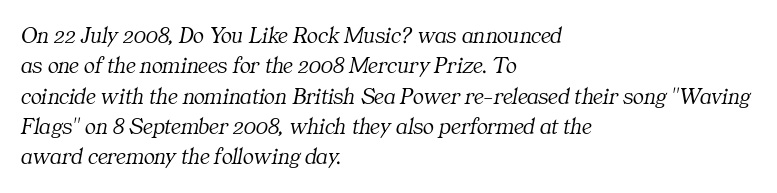
Q: Is the text bold? A: No.
Q: Is the text italic (slanted)? A: Yes, it leans right by about 11 degrees.
Q: Is the text underlined? A: No.
Q: How is the paragraph aligned? A: Left-aligned.
Q: Is the spacing between letters normal or unusually wide? A: Normal.
Q: Is the spacing between lines tight, normal or loose? A: Normal.
